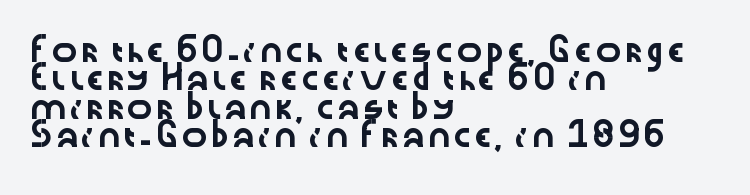
The image shows 22 px text type, upright; set left-aligned, normal line spacing (1.29x), normal letter spacing, not underlined.
